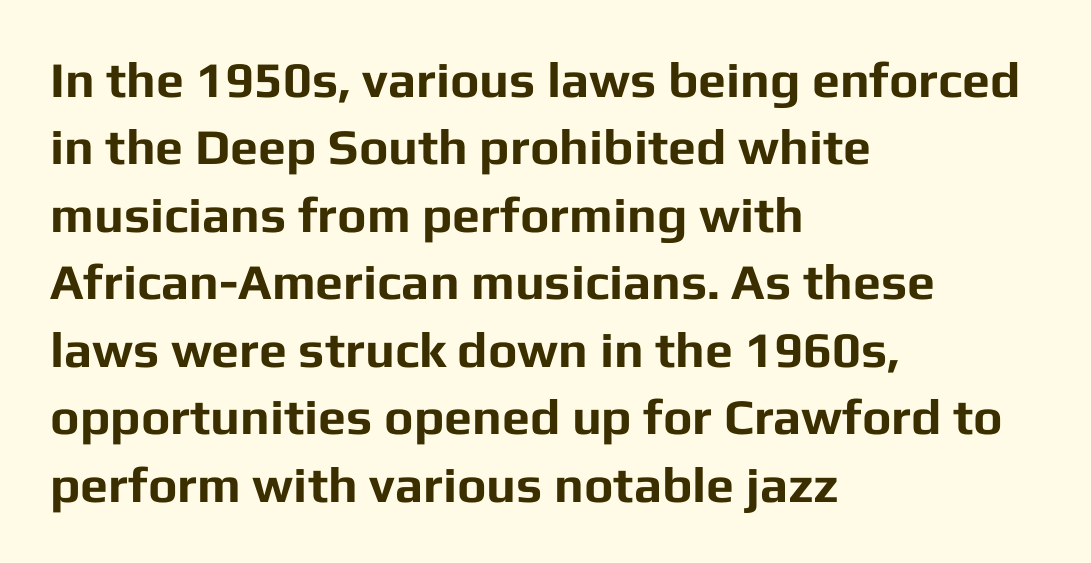
The image shows 50 px bold sans-serif type, upright; set left-aligned, normal line spacing (1.35x), normal letter spacing, not underlined; low stroke contrast and a medium x-height.
